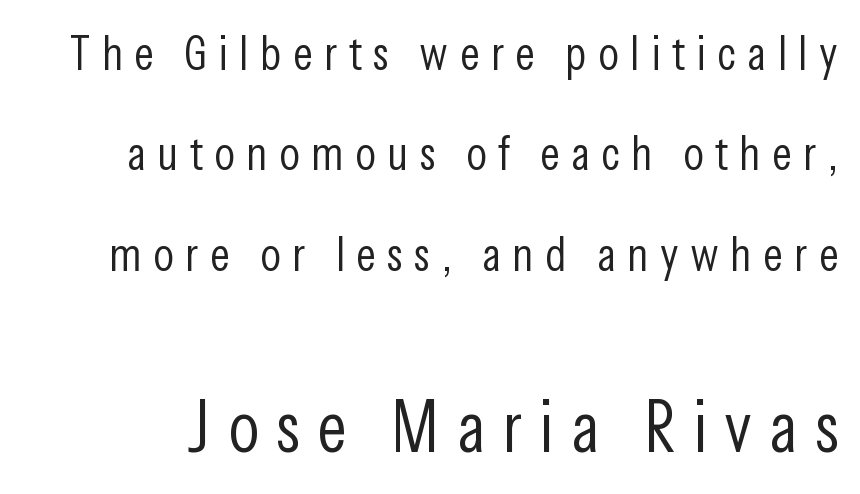
Is there any slant? The stems are plumb. These lines are composed in type without serifs. Proportional: the letters do not fall into vertical columns. Two sizes are in play, and the larger belongs to the second block.
